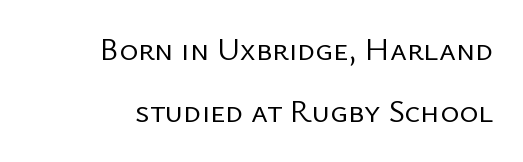
{"serif": "no", "italic": "no", "bold": "no", "weight": "regular", "width": "normal", "stroke_contrast": "low", "x_height": "medium", "monospaced": "no", "underline": "no", "align": "right", "line_spacing": "loose", "line_spacing_ratio": 1.93, "letter_spacing": "normal", "letter_spacing_em": 0.0, "glyph_px": 32}
